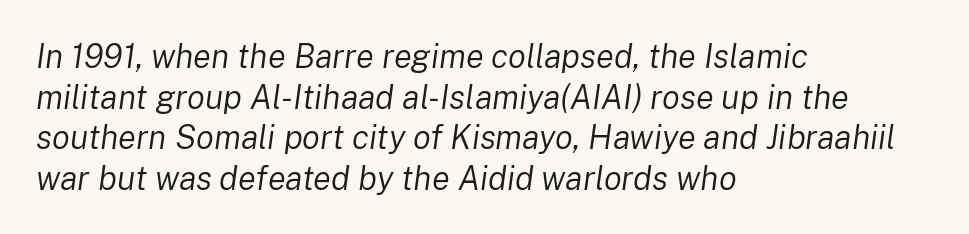
Note the varied advance widths — an 'i' is clearly narrower than an 'm'. Any mark beneath the type? The region is blank. Think standard paragraph weight, or any step lighter than that. Compared with typical body copy, the letter spacing here is the same.
